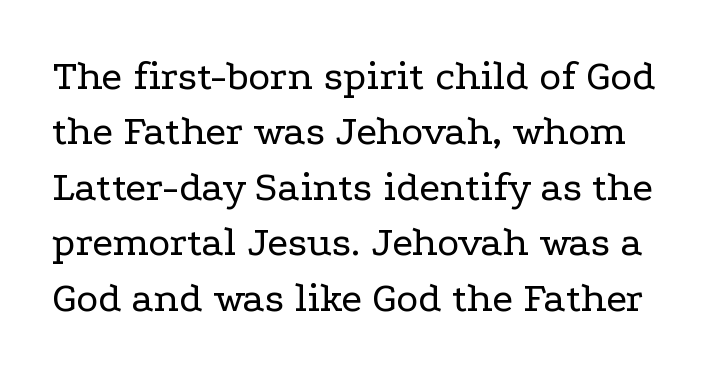
Underlining? Definitely not there. Italic? Not at all — the glyphs are vertical. Spacing verdict: proportional, widths tailored to each character. The letterforms sit shoulder to shoulder at normal distance. The strokes carry an ordinary text weight at most.
